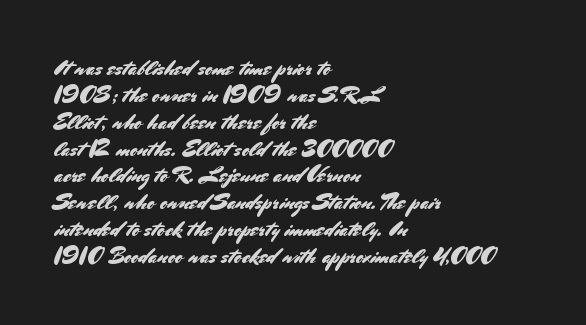
{"underline": "no", "align": "left", "line_spacing_ratio": 1.22, "letter_spacing": "normal", "letter_spacing_em": 0.0, "glyph_px": 22}
